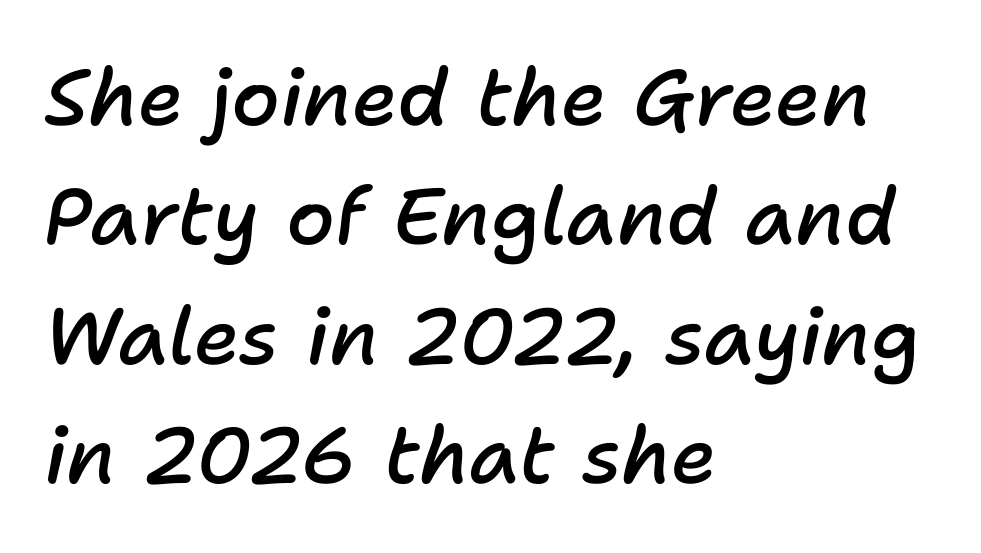
The image shows 79 px semibold type, italic (leaning right); set left-aligned, normal line spacing (1.51x), normal letter spacing, not underlined; low stroke contrast and a medium x-height.
